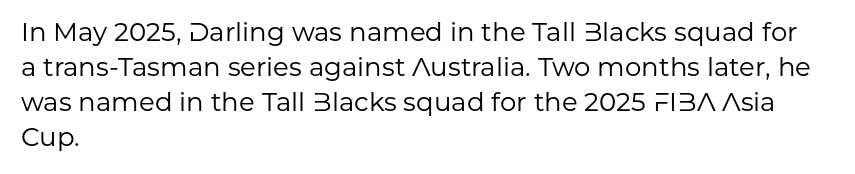
{"italic": "no", "bold": "no", "underline": "no", "align": "left", "line_spacing": "normal", "line_spacing_ratio": 1.35, "letter_spacing": "normal", "letter_spacing_em": 0.0, "glyph_px": 26}
